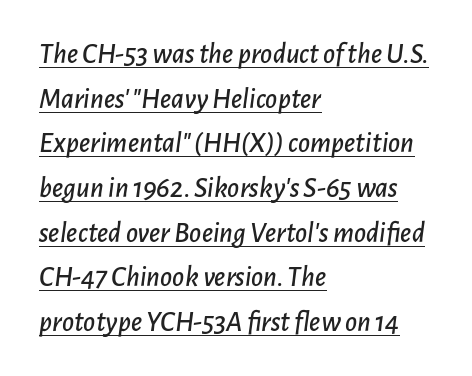
Leading: standard. All the whitespace from short lines collects on the right. Characters follow at the spacing the type designer built in. Decoration check: the copy is underlined. The font's italic variant was chosen for this text. Think of a printed novel: that variable character pitch is what you see here.
